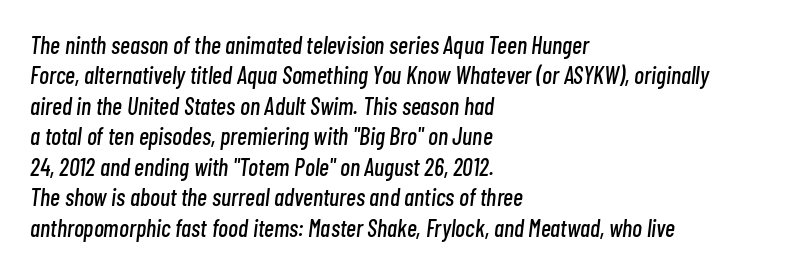
The image shows 24 px text type, italic (leaning right); set left-aligned, normal line spacing (1.27x), normal letter spacing, not underlined.
